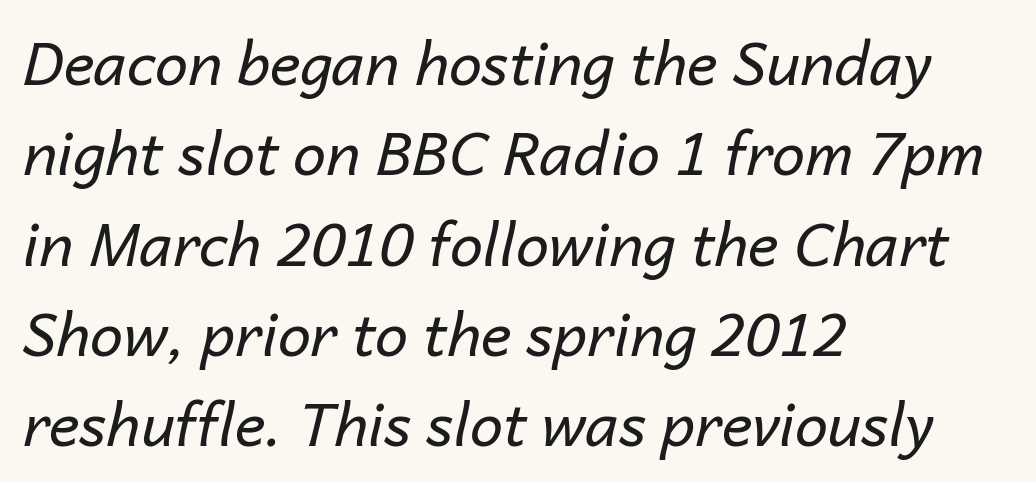
Check the space under the baseline: it is left empty. How would I describe the line gaps? Plain and ordinary. No letter is thick-stroked: the sample isn't bold. Notice how the stems are inclined rather than vertical — that's the hallmark of italics.
